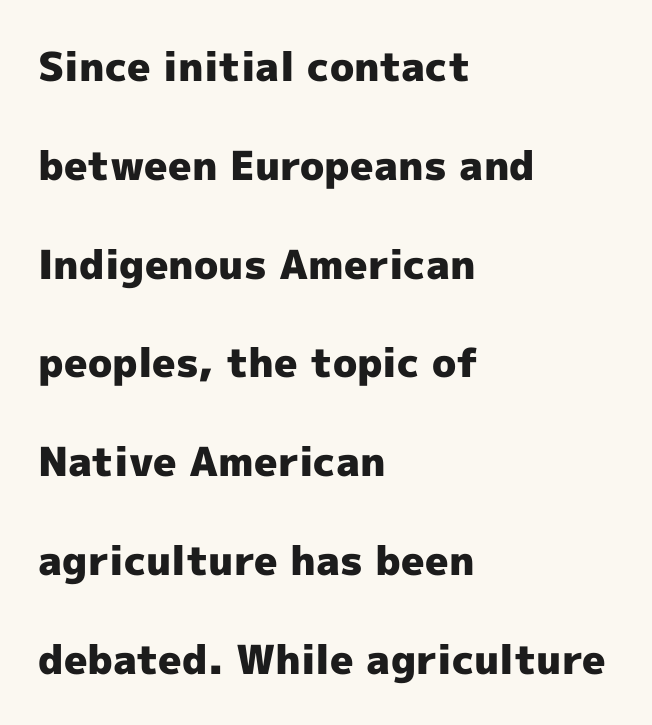
The image shows 40 px heavy sans-serif type, upright; set left-aligned, loose line spacing (2.47x), normal letter spacing, not underlined; a medium x-height.
